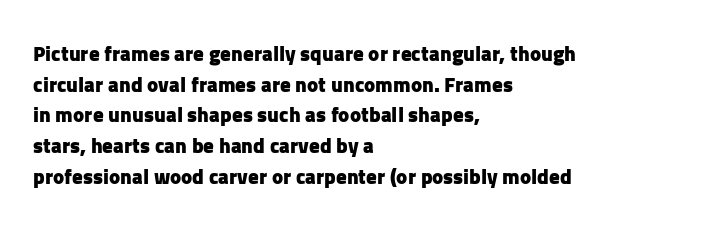
Glyph-to-glyph distance matches everyday printed text. If you drew a line through each stem, it would be perfectly vertical. Horizontal bands of white between lines are of average thickness. Type without underlining. The glyphs have the mass of a bold cut.
